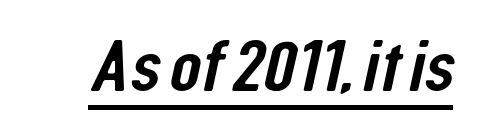
Q: Is the typeface a serif or a sans-serif typeface? A: Sans-serif.
Q: Is the text underlined? A: Yes.
Q: Is the spacing between letters normal or unusually wide? A: Normal.
Q: Width (condensed, normal, or wide)? A: Condensed.
Q: Stroke contrast? A: Low.
Q: x-height? A: Medium.
Q: Monospaced? A: No.
